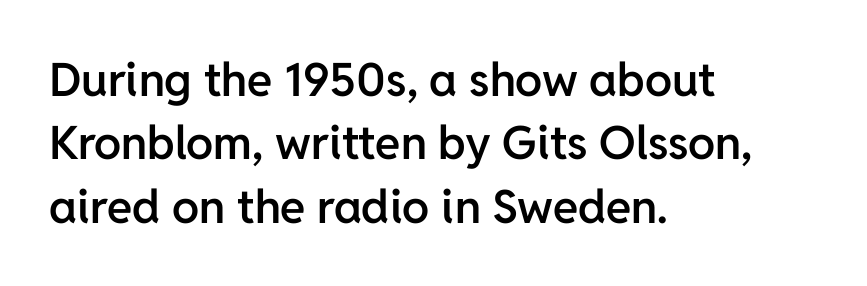
The image shows 46 px semibold sans-serif type, upright; set left-aligned, normal line spacing (1.38x), normal letter spacing, not underlined; low stroke contrast and a medium x-height.
